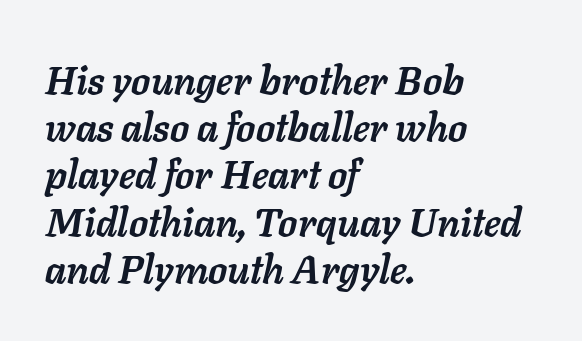
Q: Is the text bold? A: Yes.
Q: Is the text italic (slanted)? A: Yes, it leans right by about 11 degrees.
Q: Is the text underlined? A: No.
Q: How is the paragraph aligned? A: Left-aligned.
Q: Is the spacing between letters normal or unusually wide? A: Normal.
Q: Width (condensed, normal, or wide)? A: Normal.
Q: Stroke contrast? A: Low.
Q: x-height? A: Medium.
Q: Monospaced? A: No.
